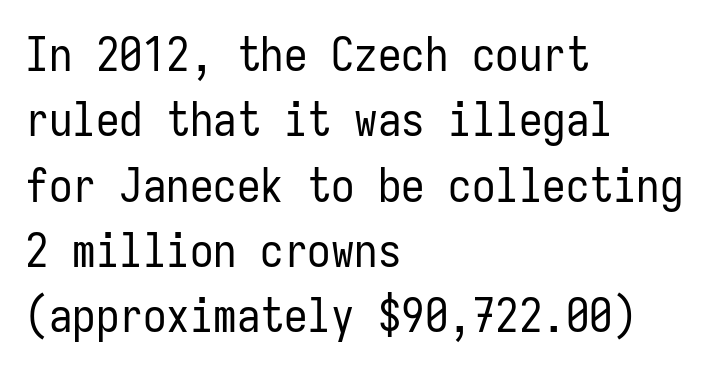
Letters have the restrained weight of plain body copy at most. This is the regular roman posture of the typeface. These lines are rendered in a fixed-pitch font. Compared with typical body copy, the letter spacing here is the same. Typographically, this falls in the sans-serif category. The compositor pushed each line to the left boundary.
